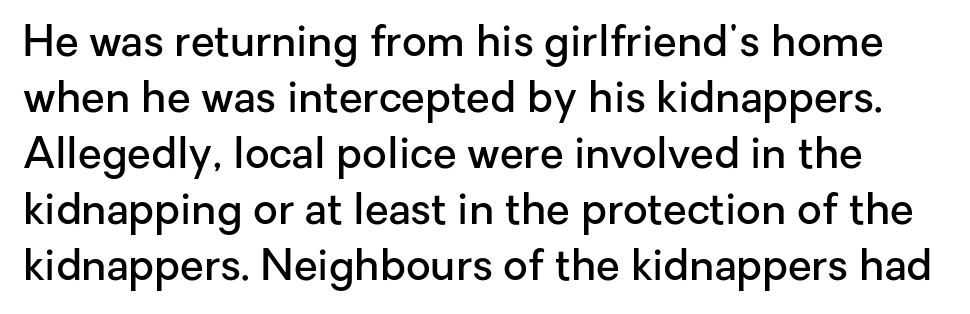
The image shows 43 px semibold sans-serif type, upright; set normal line spacing (1.3x), normal letter spacing, not underlined; low stroke contrast and a medium x-height.
